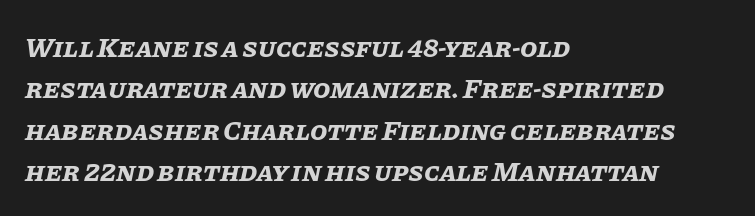
The image shows 28 px bold type, italic (leaning right); set left-aligned, normal line spacing (1.48x), normal letter spacing, not underlined; low stroke contrast and a large x-height.
